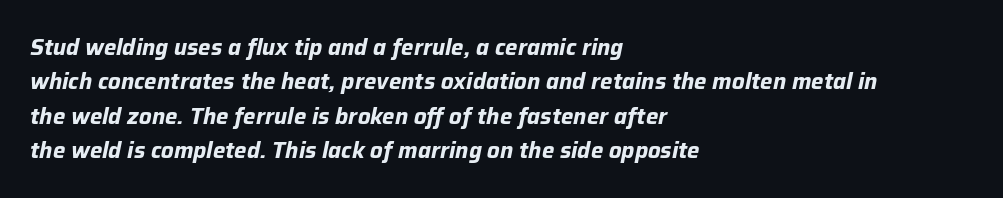
Q: Is the text bold? A: Yes.
Q: Is the text italic (slanted)? A: Yes, it leans right by about 12 degrees.
Q: Is the text underlined? A: No.
Q: How is the paragraph aligned? A: Left-aligned.
Q: Is the spacing between letters normal or unusually wide? A: Normal.
Q: Is the spacing between lines tight, normal or loose? A: Normal.
